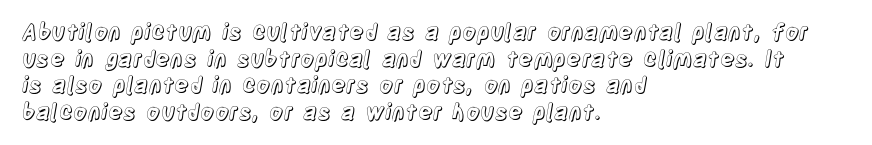
Q: Is the text italic (slanted)? A: Yes.
Q: Is the text underlined? A: No.
Q: How is the paragraph aligned? A: Left-aligned.
Q: Is the spacing between letters normal or unusually wide? A: Normal.
